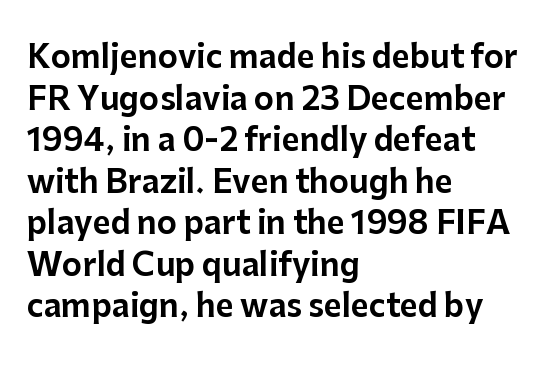
{"serif": "no", "italic": "no", "width": "normal", "stroke_contrast": "low", "x_height": "medium", "monospaced": "no", "underline": "no", "align": "left", "line_spacing": "normal", "line_spacing_ratio": 1.34, "letter_spacing": "normal", "letter_spacing_em": 0.0, "glyph_px": 31}
